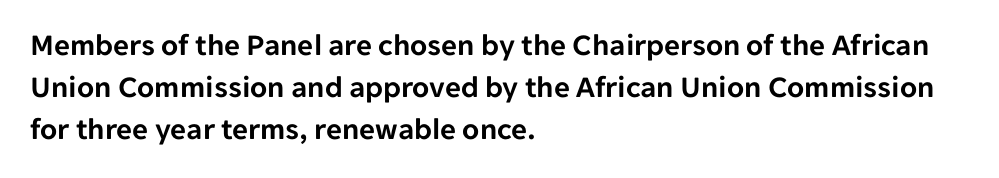
Tracking value appears to be zero — textbook default spacing. Honestly, there is no underline to notice here at all. Do the characters align in a grid? No, the font is proportional. All the whitespace from short lines collects on the right.
